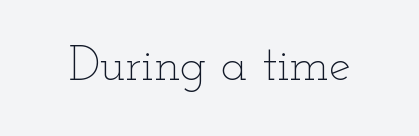
These lines are rendered in a variable-pitch font. Weight: in the light-to-regular range. Each row of text sits above clean, open space. Notice how the stems are strictly vertical — no italics here. Tracking here is standard; glyphs follow each other at the usual distance.
